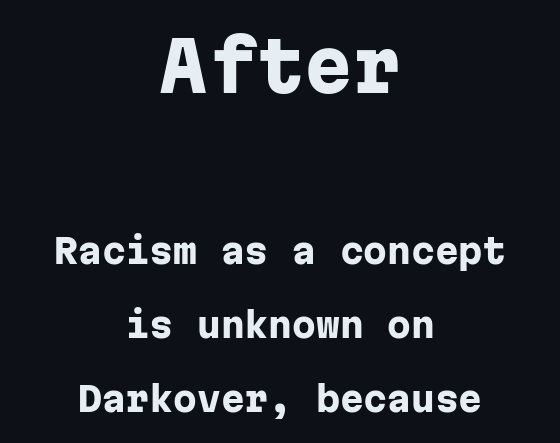
The image shows 69 px heavy sans-serif type, upright, monospaced; set centered, loose line spacing (2.18x), normal letter spacing, not underlined; the first (top) block is 2.03x larger; low stroke contrast and a medium x-height.
